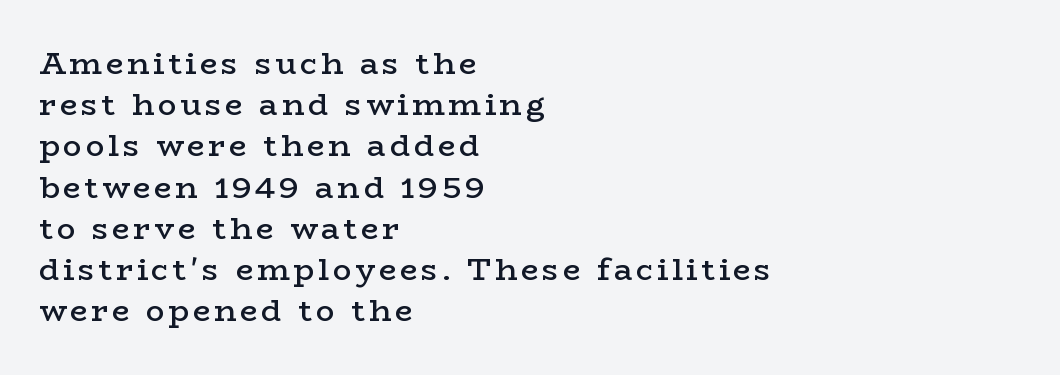
Q: Is the text bold? A: Semi-bold.
Q: Is the text italic (slanted)? A: No, it is upright.
Q: Is the typeface a serif or a sans-serif typeface? A: Serif.
Q: Is the text underlined? A: No.
Q: How is the paragraph aligned? A: Left-aligned.
Q: Is the spacing between lines tight, normal or loose? A: Normal.
Q: Width (condensed, normal, or wide)? A: Wide.
Q: Stroke contrast? A: Low.
Q: x-height? A: Medium.
Q: Monospaced? A: No.
